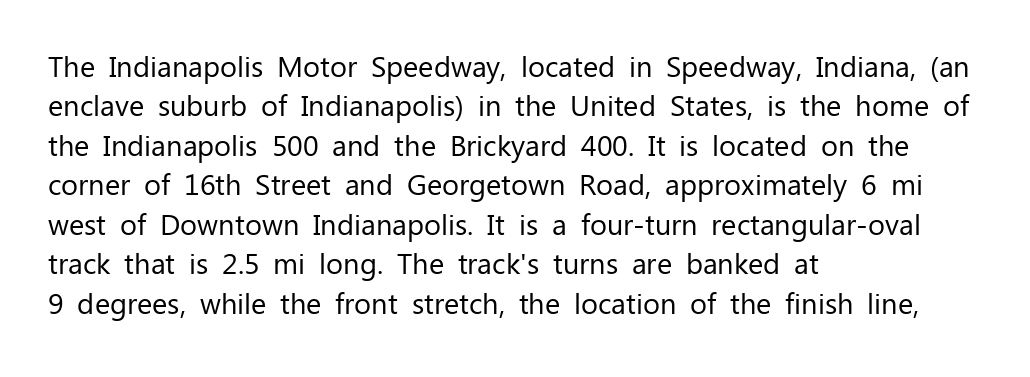
{"serif": "no", "italic": "no", "bold": "no", "weight": "regular", "width": "normal", "stroke_contrast": "low", "x_height": "medium", "monospaced": "no", "underline": "no", "align": "left", "line_spacing": "normal", "line_spacing_ratio": 1.36, "letter_spacing": "normal", "letter_spacing_em": 0.0, "glyph_px": 29}
